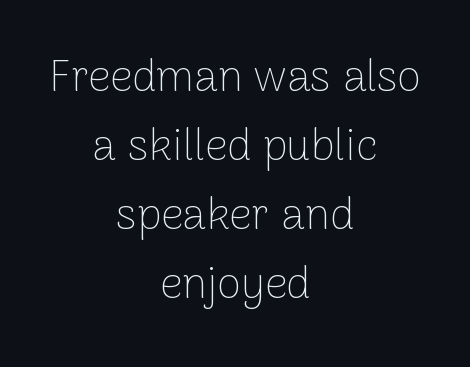
Q: Is the text bold? A: No.
Q: Is the text italic (slanted)? A: No, it is upright.
Q: Is the typeface a serif or a sans-serif typeface? A: Sans-serif.
Q: Is the text underlined? A: No.
Q: How is the paragraph aligned? A: Centered.
Q: Is the spacing between letters normal or unusually wide? A: Normal.
Q: Is the spacing between lines tight, normal or loose? A: Normal.
Q: Width (condensed, normal, or wide)? A: Normal.
Q: Stroke contrast? A: Low.
Q: x-height? A: Medium.
Q: Monospaced? A: No.
